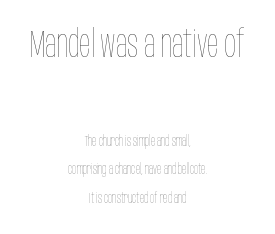
The image shows 38 px thin, condensed type, upright; set centered, loose line spacing (2.04x), normal letter spacing, not underlined; the first (top) block is 2.71x larger; low stroke contrast and a large x-height.
